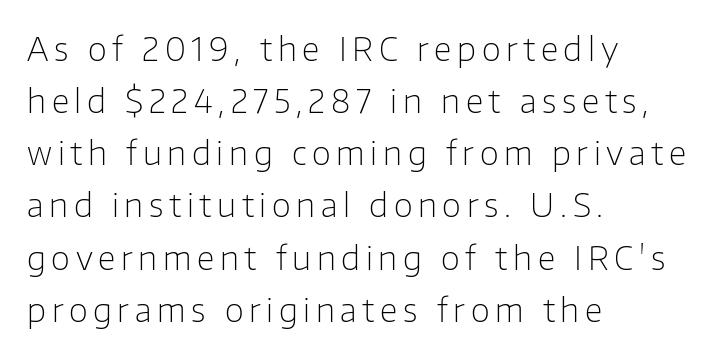
Q: Is the text bold? A: No.
Q: Is the text italic (slanted)? A: No, it is upright.
Q: Is the typeface a serif or a sans-serif typeface? A: Sans-serif.
Q: Is the text underlined? A: No.
Q: How is the paragraph aligned? A: Left-aligned.
Q: Is the spacing between lines tight, normal or loose? A: Normal.
Q: Width (condensed, normal, or wide)? A: Normal.
Q: Stroke contrast? A: Low.
Q: x-height? A: Medium.
Q: Monospaced? A: No.
